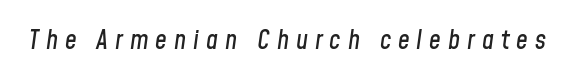
{"italic": "yes", "lean": "right", "slant_degrees": 8, "underline": "no", "letter_spacing": "wide", "letter_spacing_em": 0.27, "glyph_px": 26}
